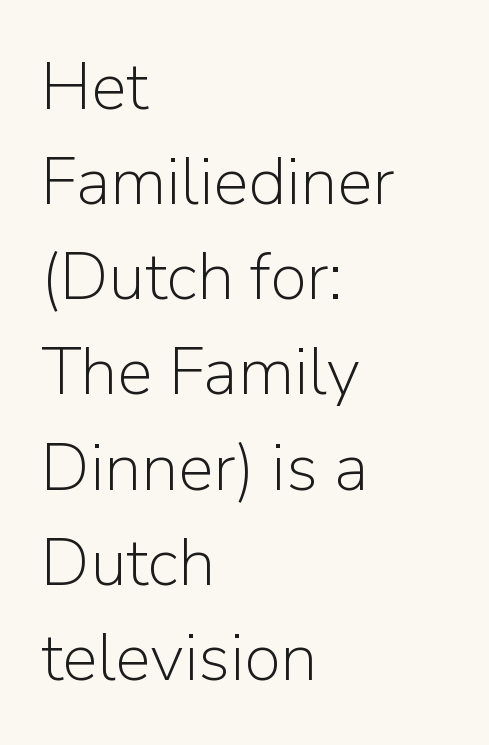
Unlike a traditional serif, this face leaves its strokes unadorned. Whoever set this chose a conventional vertical rhythm. Heft: none added — not bold. Note the varied advance widths — an 'i' is clearly narrower than an 'm'.
